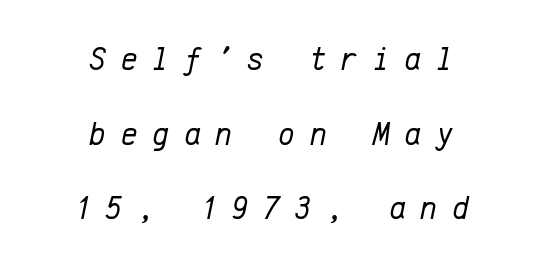
Q: Is the text bold? A: No.
Q: Is the text italic (slanted)? A: Yes, it leans right by about 12 degrees.
Q: Is the text underlined? A: No.
Q: How is the paragraph aligned? A: Centered.
Q: Is the spacing between letters normal or unusually wide? A: Unusually wide.
Q: Is the spacing between lines tight, normal or loose? A: Loose.
Q: Width (condensed, normal, or wide)? A: Normal.
Q: Stroke contrast? A: Low.
Q: x-height? A: Medium.
Q: Monospaced? A: Yes.
